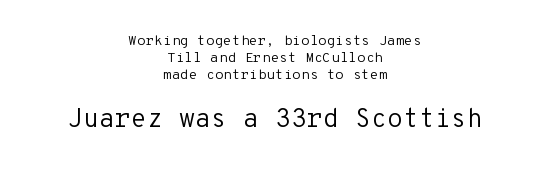
Underline: absent. Top chunk: small. Bottom chunk: large. Students, note that the glyphs here touch the page at normal intervals. Posture: straight, roman, zero tilt.
